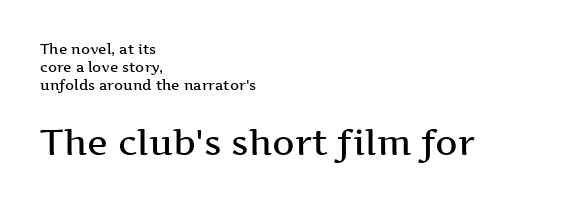
The image shows 35 px semibold, wide serif type, upright; set left-aligned, normal line spacing (1.27x), normal letter spacing, not underlined; the second (bottom) block is 2.5x larger; medium stroke contrast and a medium x-height.
